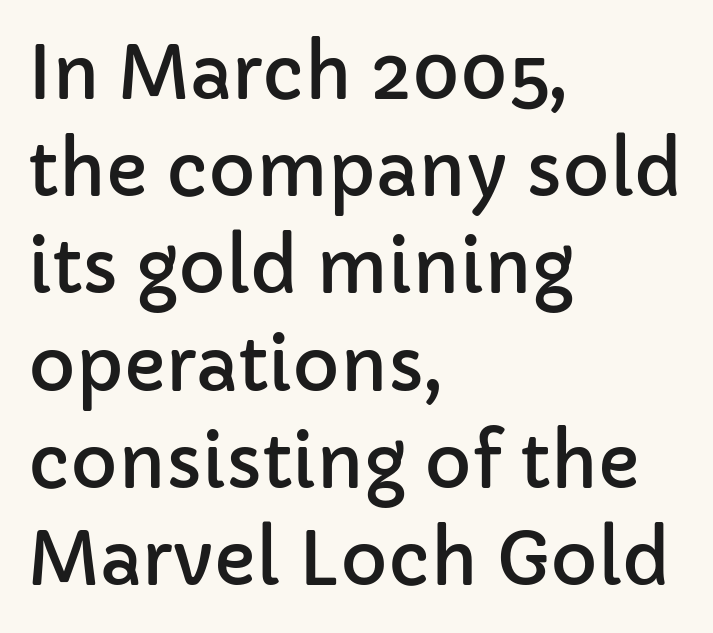
Q: Is the text italic (slanted)? A: No, it is upright.
Q: Is the typeface a serif or a sans-serif typeface? A: Sans-serif.
Q: Is the text underlined? A: No.
Q: How is the paragraph aligned? A: Left-aligned.
Q: Is the spacing between letters normal or unusually wide? A: Normal.
Q: Is the spacing between lines tight, normal or loose? A: Normal.
Q: Width (condensed, normal, or wide)? A: Normal.
Q: Stroke contrast? A: Low.
Q: x-height? A: Medium.
Q: Monospaced? A: No.
